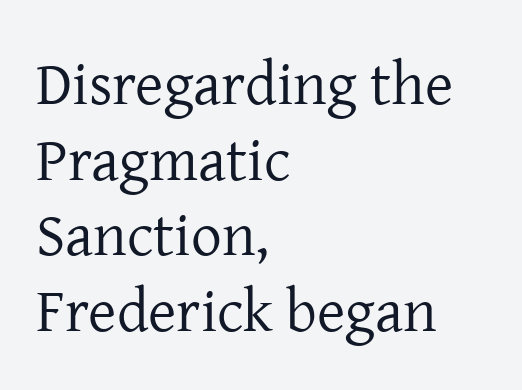
{"serif": "yes", "italic": "no", "bold": "no", "weight": "regular", "width": "normal", "stroke_contrast": "low", "x_height": "medium", "monospaced": "no", "underline": "no", "align": "left", "line_spacing_ratio": 1.24, "letter_spacing": "normal", "letter_spacing_em": 0.0, "glyph_px": 61}
